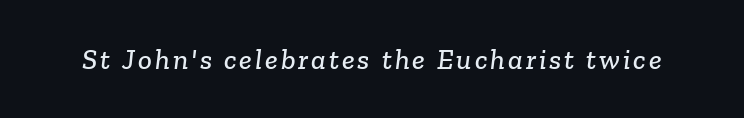
The characters display serif detailing at their extremities. Bare-footed words on every line. Is this a fixed-width face? No — the glyphs have proportional, varying widths.
